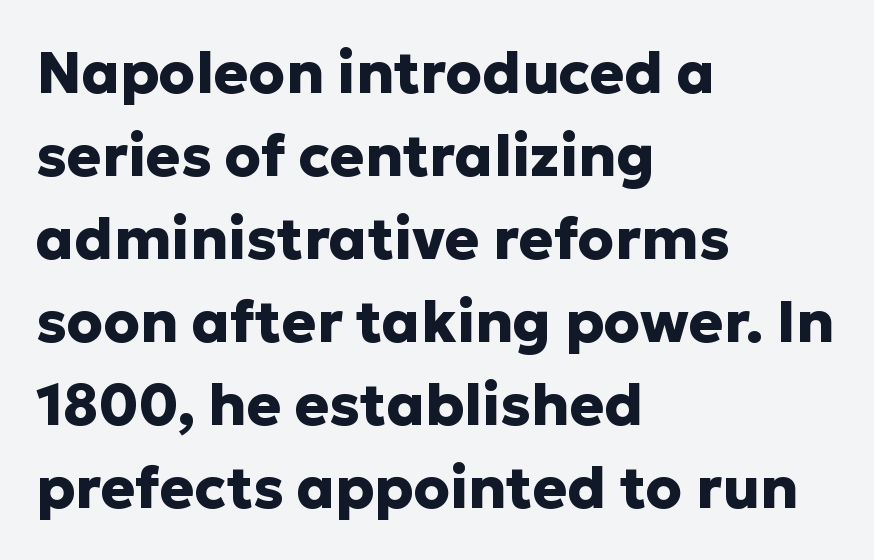
Q: Is the text bold? A: Yes.
Q: Is the text italic (slanted)? A: No, it is upright.
Q: Is the typeface a serif or a sans-serif typeface? A: Sans-serif.
Q: Is the text underlined? A: No.
Q: How is the paragraph aligned? A: Left-aligned.
Q: Is the spacing between letters normal or unusually wide? A: Normal.
Q: Is the spacing between lines tight, normal or loose? A: Normal.
Q: Width (condensed, normal, or wide)? A: Normal.
Q: Stroke contrast? A: Low.
Q: x-height? A: Medium.
Q: Monospaced? A: No.
